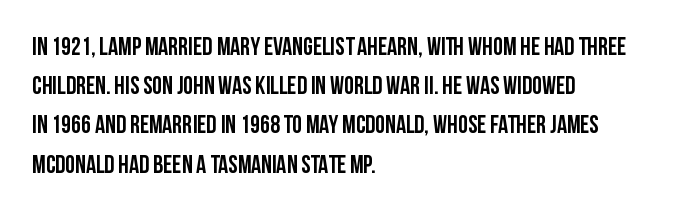
There is no visible air inserted between adjacent glyphs. This sample is left-justified, so line endings fall wherever the words run out. Normally led — the rows are evenly, conventionally spaced. The lettering holds an erect, upright posture throughout.
